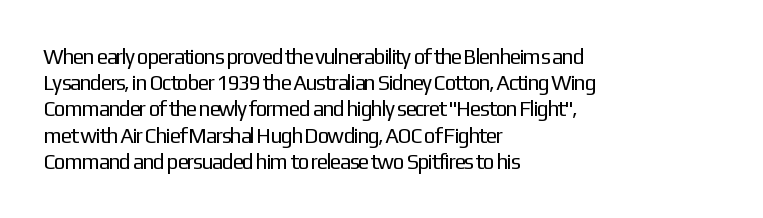
Q: Is the text bold? A: No.
Q: Is the text italic (slanted)? A: No, it is upright.
Q: Is the text underlined? A: No.
Q: How is the paragraph aligned? A: Left-aligned.
Q: Is the spacing between letters normal or unusually wide? A: Normal.
Q: Is the spacing between lines tight, normal or loose? A: Normal.
